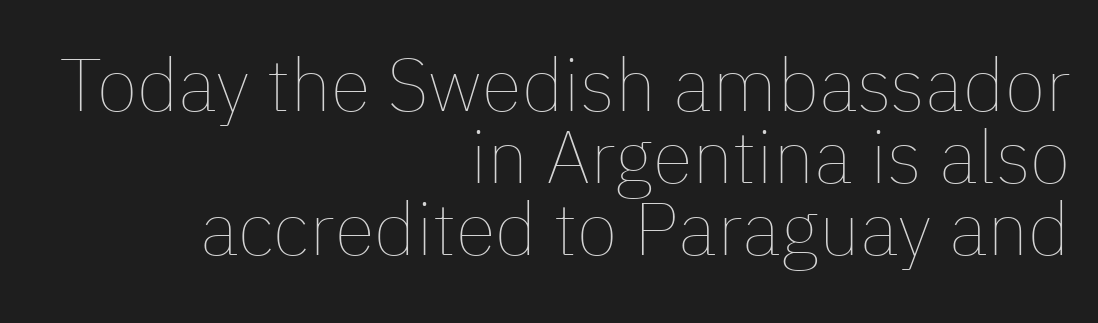
{"italic": "no", "bold": "no", "weight": "thin", "width": "normal", "stroke_contrast": "low", "x_height": "medium", "monospaced": "no", "underline": "no", "align": "right", "line_spacing": "tight", "line_spacing_ratio": 0.97, "letter_spacing": "normal", "letter_spacing_em": 0.0, "glyph_px": 74}
